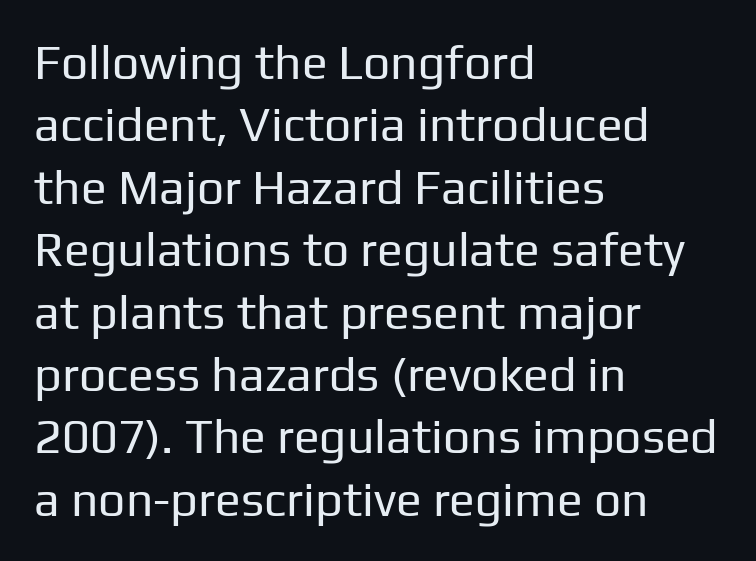
You can tell from the bare stems that sans-serif type was used. Each letter keeps its own natural width here, so spacing adapts to shape. A student would call this left alignment; a typographer would say flush left, rag right. The type is set solid horizontally, with unmodified tracking. Every stem runs plumb, perpendicular to the baseline. Plain, unruled lines of type.
